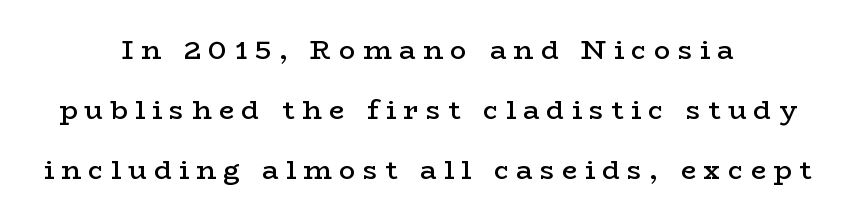
The lettering stays uniformly vertical, giving the passage a roman look. If you folded the block vertically in half, each line would mirror itself in length. Descenders hang freely into open space. Airy leading.
